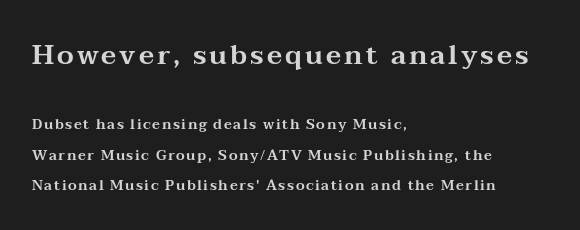
Which of the two is more prominent by size? The first, at the top. Descenders hang freely into open space. A student would call this left alignment; a typographer would say flush left, rag right. Airy leading. The letters stand straight up with perfectly vertical stems.
